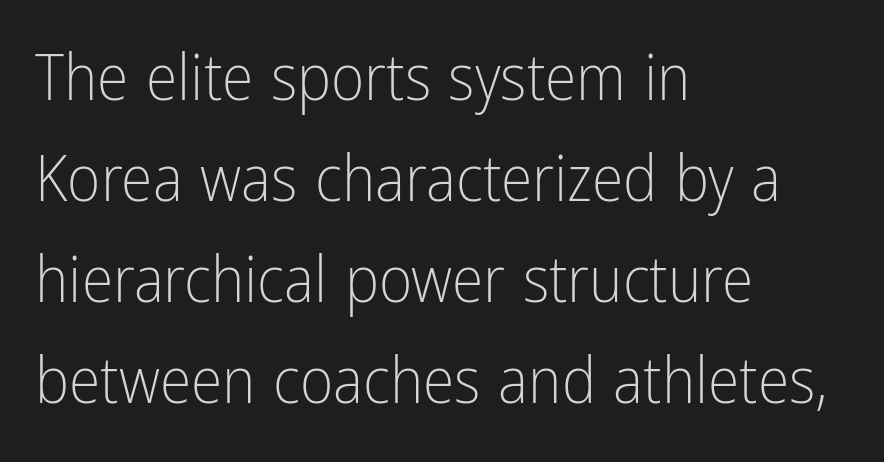
Q: Is the text bold? A: No.
Q: Is the text italic (slanted)? A: No, it is upright.
Q: Is the typeface a serif or a sans-serif typeface? A: Sans-serif.
Q: Is the text underlined? A: No.
Q: How is the paragraph aligned? A: Left-aligned.
Q: Is the spacing between letters normal or unusually wide? A: Normal.
Q: Is the spacing between lines tight, normal or loose? A: Normal.
Q: Width (condensed, normal, or wide)? A: Condensed.
Q: Stroke contrast? A: Low.
Q: x-height? A: Medium.
Q: Monospaced? A: No.
